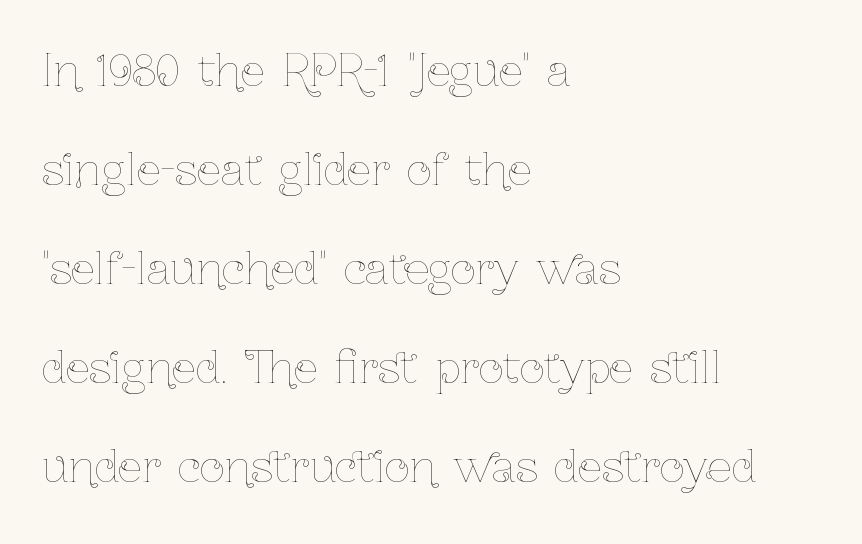
The image shows 43 px thin, condensed type, upright; set left-aligned, loose line spacing (2.3x), normal letter spacing, not underlined; low stroke contrast and a medium x-height.
